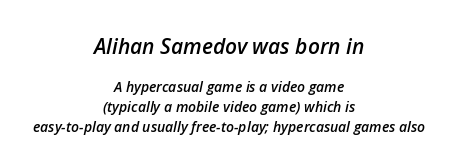
Q: Is the text bold? A: Semi-bold.
Q: Is the text italic (slanted)? A: Yes, it leans right by about 12 degrees.
Q: Is the text underlined? A: No.
Q: How is the paragraph aligned? A: Centered.
Q: Is the spacing between letters normal or unusually wide? A: Normal.
Q: Is the spacing between lines tight, normal or loose? A: Normal.
Q: Which block of text is set in a larger size, the first (top) or the second (bottom)? A: The first (top) one.
